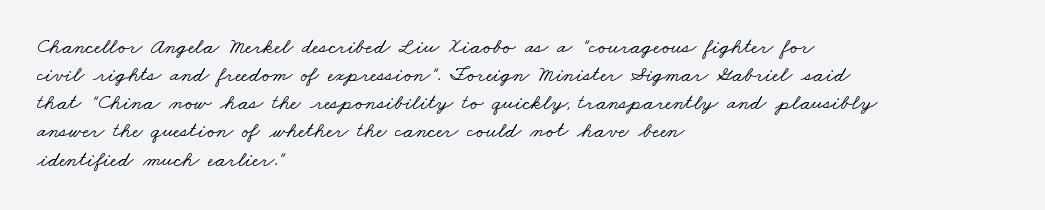
{"underline": "no", "align": "left", "line_spacing": "normal", "line_spacing_ratio": 1.28, "letter_spacing": "normal", "letter_spacing_em": 0.0, "glyph_px": 22}
